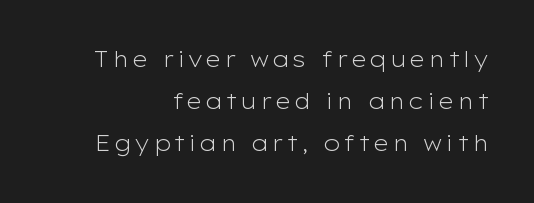
The image shows 22 px text type, upright; set right-aligned, loose line spacing (1.91x), not underlined.
